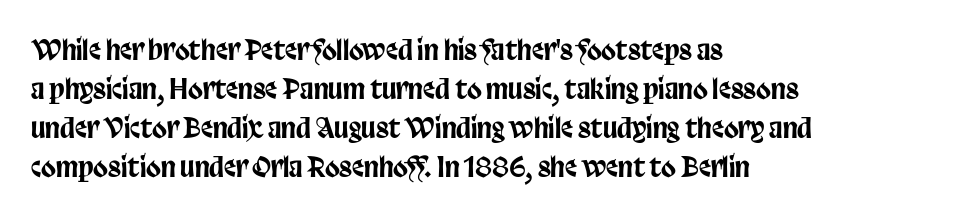
{"italic": "no", "underline": "no", "align": "left", "line_spacing": "normal", "line_spacing_ratio": 1.45, "letter_spacing": "normal", "letter_spacing_em": 0.0, "glyph_px": 27}
